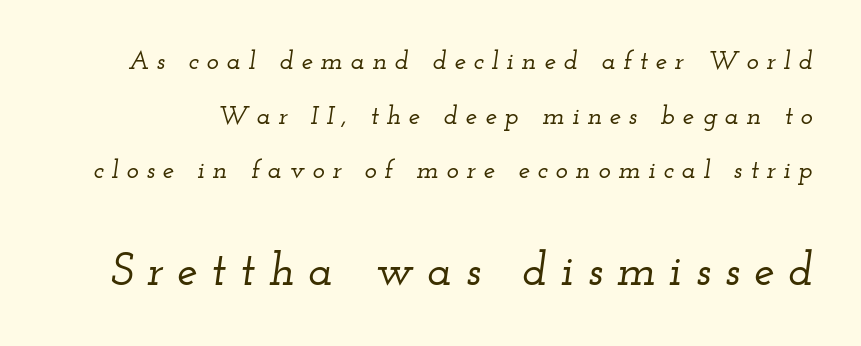
Q: Is the text italic (slanted)? A: Yes, it leans right by about 12 degrees.
Q: Is the typeface a serif or a sans-serif typeface? A: Serif.
Q: Is the text underlined? A: No.
Q: Is the spacing between letters normal or unusually wide? A: Unusually wide.
Q: Is the spacing between lines tight, normal or loose? A: Loose.
Q: Which block of text is set in a larger size, the first (top) or the second (bottom)? A: The second (bottom) one.
Q: Width (condensed, normal, or wide)? A: Wide.
Q: Stroke contrast? A: Low.
Q: x-height? A: Small.
Q: Monospaced? A: No.
